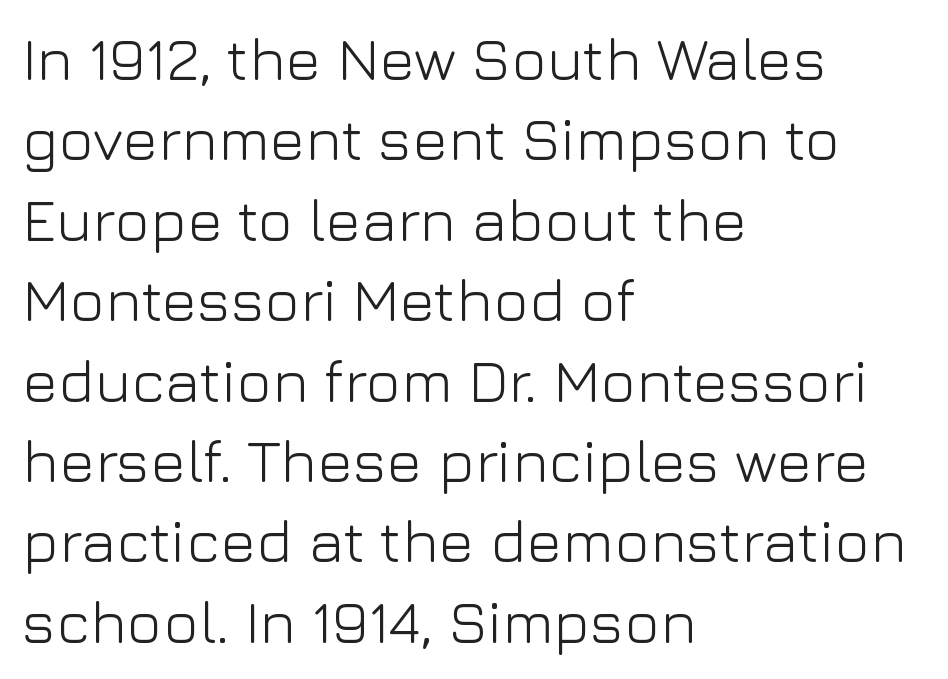
The image shows 60 px light sans-serif type, upright; set left-aligned, normal line spacing (1.34x), normal letter spacing, not underlined; low stroke contrast and a medium x-height.
